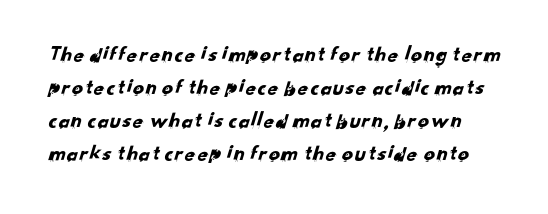
{"underline": "no", "line_spacing": "normal", "line_spacing_ratio": 1.5, "letter_spacing": "normal", "letter_spacing_em": 0.0, "glyph_px": 22}
